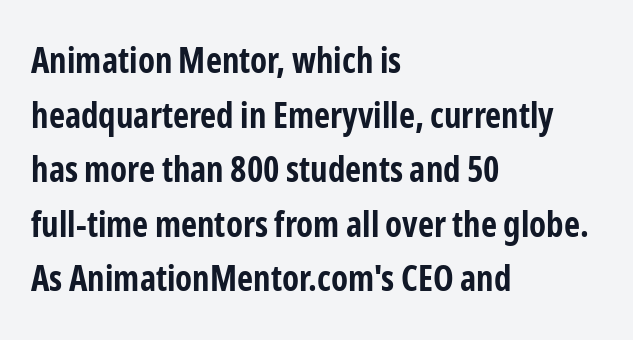
Q: Is the text bold? A: Yes.
Q: Is the text italic (slanted)? A: No, it is upright.
Q: Is the typeface a serif or a sans-serif typeface? A: Sans-serif.
Q: Is the text underlined? A: No.
Q: How is the paragraph aligned? A: Left-aligned.
Q: Is the spacing between letters normal or unusually wide? A: Normal.
Q: Is the spacing between lines tight, normal or loose? A: Normal.
Q: Width (condensed, normal, or wide)? A: Condensed.
Q: Stroke contrast? A: Low.
Q: x-height? A: Medium.
Q: Monospaced? A: No.
